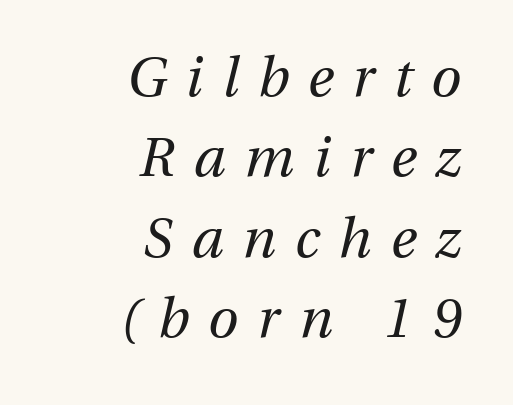
The image shows 55 px regular-weight type, italic (leaning right); set right-aligned, normal line spacing (1.46x), unusually wide letter spacing (+0.35 em), not underlined; medium stroke contrast and a medium x-height.
